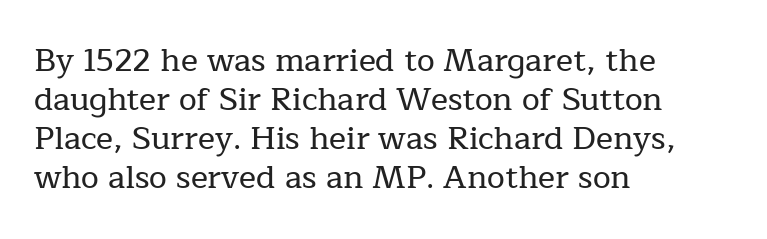
Q: Is the text italic (slanted)? A: No, it is upright.
Q: Is the typeface a serif or a sans-serif typeface? A: Serif.
Q: Is the text underlined? A: No.
Q: How is the paragraph aligned? A: Left-aligned.
Q: Is the spacing between letters normal or unusually wide? A: Normal.
Q: Width (condensed, normal, or wide)? A: Normal.
Q: Stroke contrast? A: Low.
Q: x-height? A: Medium.
Q: Monospaced? A: No.
